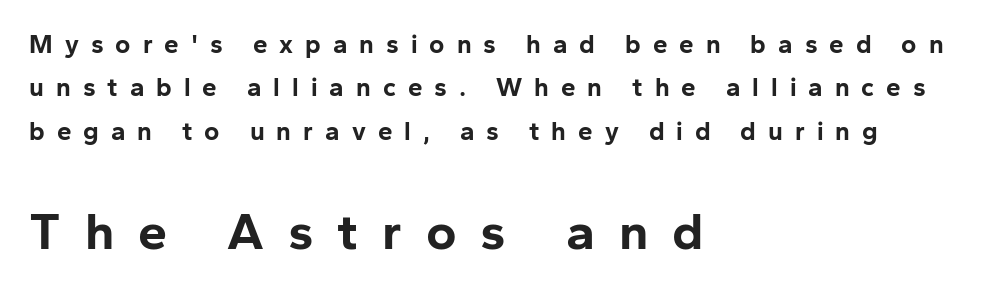
How heavy is the stroke? Heavy — this is a bold. Descenders are the only things crossing below the line. Compared with typical body copy, the letter spacing here is much looser. Top chunk: small. Bottom chunk: large.
